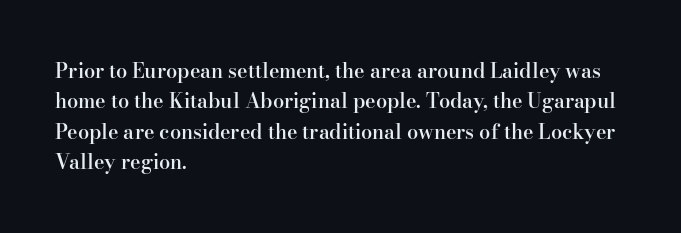
{"italic": "no", "bold": "semi", "underline": "no", "align": "left", "line_spacing": "normal", "line_spacing_ratio": 1.52, "letter_spacing": "normal", "letter_spacing_em": 0.0, "glyph_px": 20}
